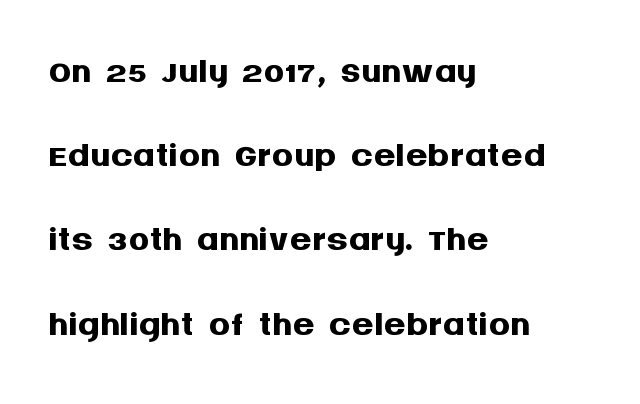
Q: Is the text bold? A: Yes.
Q: Is the text italic (slanted)? A: No, it is upright.
Q: Is the typeface a serif or a sans-serif typeface? A: Sans-serif.
Q: Is the text underlined? A: No.
Q: How is the paragraph aligned? A: Left-aligned.
Q: Is the spacing between letters normal or unusually wide? A: Normal.
Q: Is the spacing between lines tight, normal or loose? A: Normal.
Q: Width (condensed, normal, or wide)? A: Normal.
Q: Stroke contrast? A: Medium.
Q: x-height? A: Large.
Q: Monospaced? A: No.
